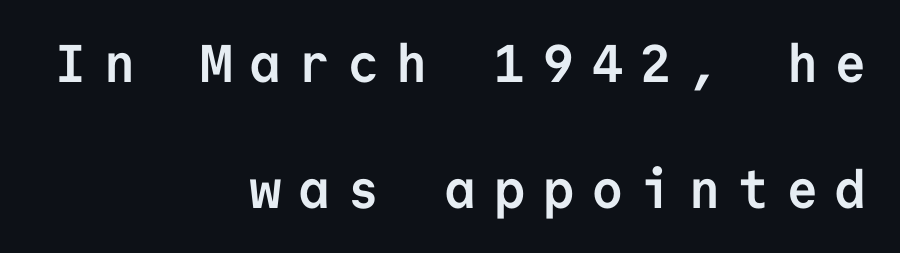
The image shows 53 px semibold sans-serif type, upright, monospaced; set right-aligned, loose line spacing (2.37x), unusually wide letter spacing (+0.34 em), not underlined; low stroke contrast and a medium x-height.
